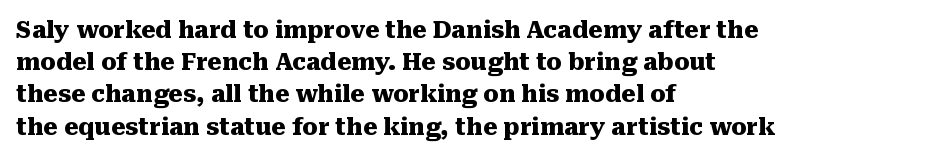
Q: Is the text bold? A: Yes.
Q: Is the text italic (slanted)? A: No, it is upright.
Q: Is the text underlined? A: No.
Q: How is the paragraph aligned? A: Left-aligned.
Q: Is the spacing between letters normal or unusually wide? A: Normal.
Q: Is the spacing between lines tight, normal or loose? A: Normal.
